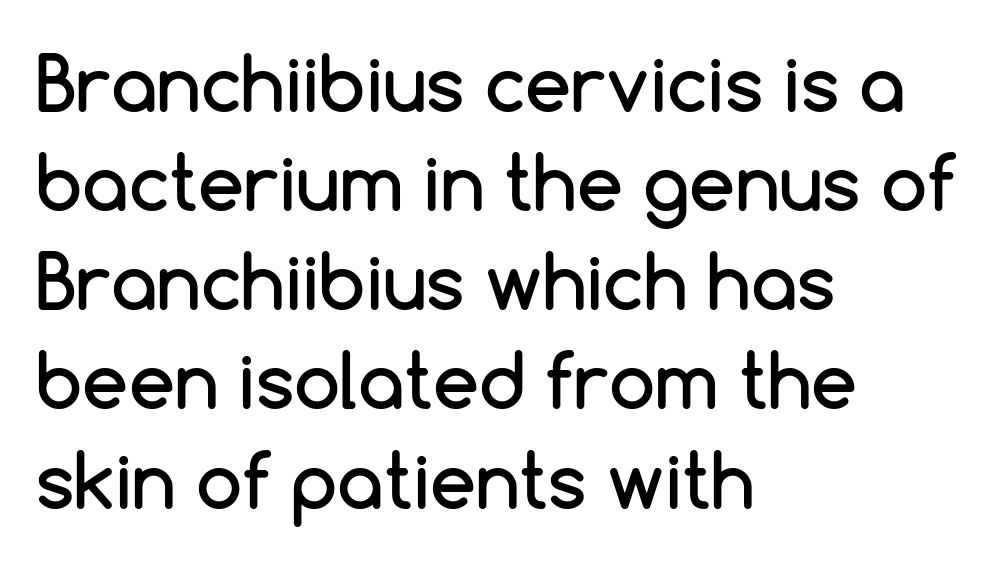
The image shows 74 px sans-serif type, upright; set left-aligned, normal line spacing (1.34x), normal letter spacing, not underlined; low stroke contrast and a medium x-height.
